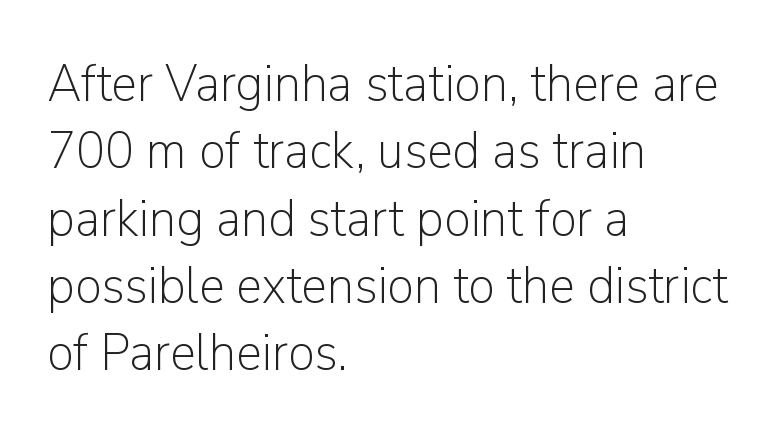
Q: Is the text bold? A: No.
Q: Is the text italic (slanted)? A: No, it is upright.
Q: Is the typeface a serif or a sans-serif typeface? A: Sans-serif.
Q: Is the text underlined? A: No.
Q: How is the paragraph aligned? A: Left-aligned.
Q: Is the spacing between letters normal or unusually wide? A: Normal.
Q: Is the spacing between lines tight, normal or loose? A: Normal.
Q: Width (condensed, normal, or wide)? A: Normal.
Q: Stroke contrast? A: Low.
Q: x-height? A: Medium.
Q: Monospaced? A: No.
